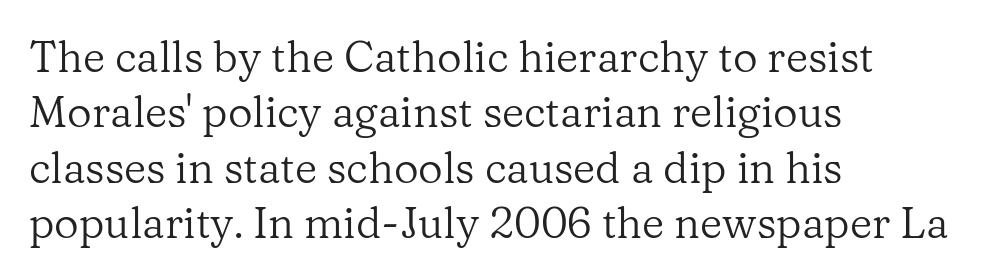
{"serif": "yes", "italic": "no", "bold": "no", "weight": "regular", "width": "normal", "stroke_contrast": "low", "x_height": "medium", "monospaced": "no", "underline": "no", "align": "left", "line_spacing": "normal", "line_spacing_ratio": 1.29, "letter_spacing": "normal", "letter_spacing_em": 0.0, "glyph_px": 43}
